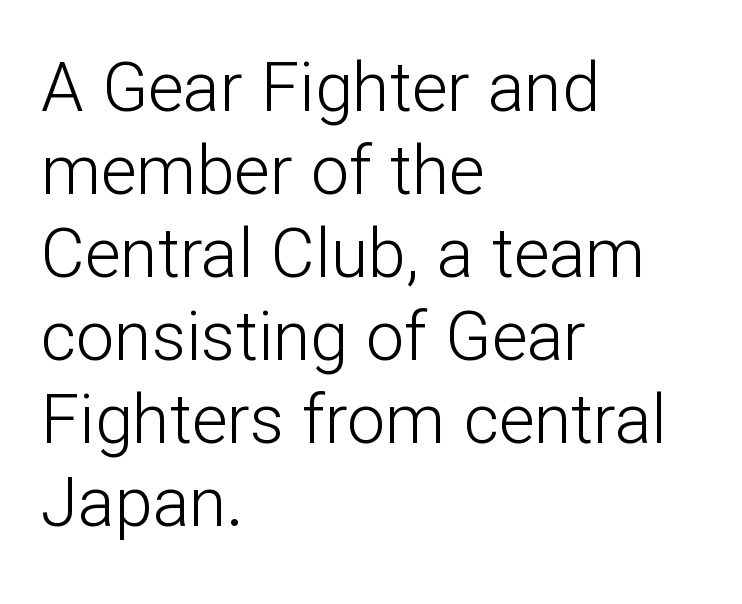
You could not count columns in this text — the font is proportionally spaced. Type without underlining. How are the letters spaced? Ordinarily, with no added tracking. Each line starts at the same left margin while the right side varies. Nothing sits at the stroke ends, so this counts as sans-serif. You can tell it's not italic because the verticals are truly vertical.
